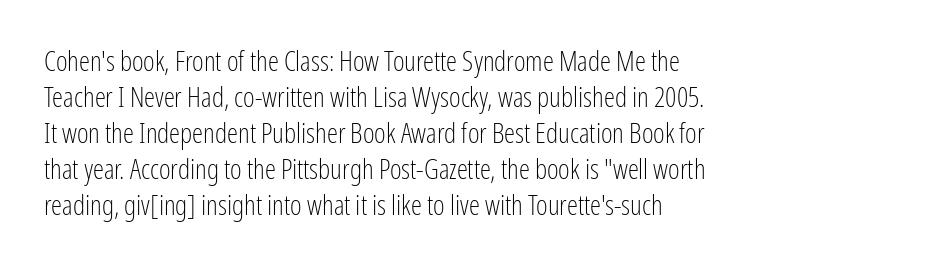
{"serif": "no", "italic": "no", "bold": "no", "weight": "light", "width": "condensed", "stroke_contrast": "low", "x_height": "medium", "monospaced": "no", "underline": "no", "align": "left", "line_spacing": "normal", "line_spacing_ratio": 1.29, "letter_spacing": "normal", "letter_spacing_em": 0.0, "glyph_px": 28}
